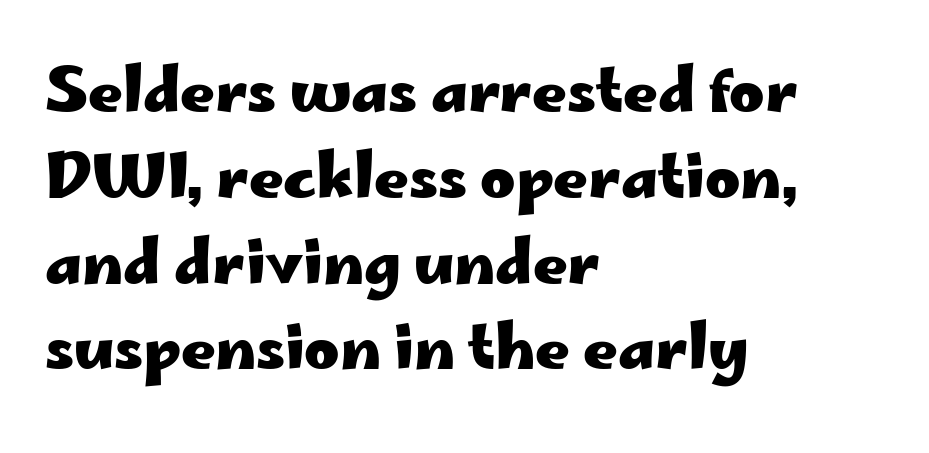
The image shows 60 px heavy, wide sans-serif type, upright; set left-aligned, normal line spacing (1.43x), normal letter spacing, not underlined; low stroke contrast and a small x-height.
